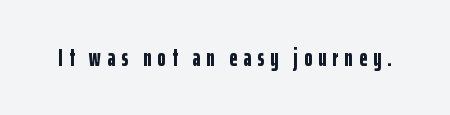
{"italic": "no", "bold": "yes", "underline": "no", "letter_spacing": "wide", "letter_spacing_em": 0.26, "glyph_px": 24}
